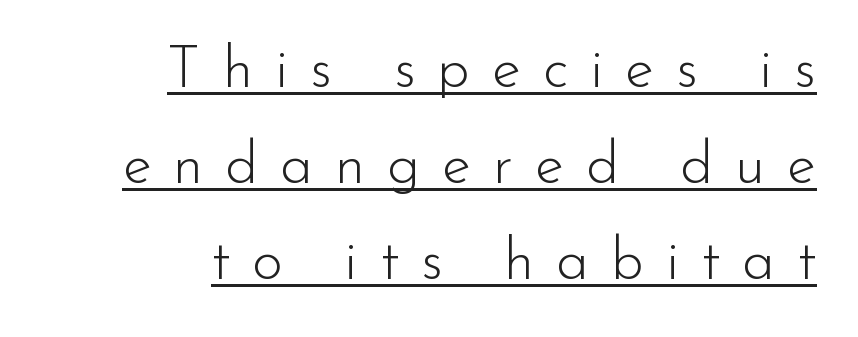
The image shows 59 px light sans-serif type, upright; set right-aligned, normal line spacing (1.63x), unusually wide letter spacing (+0.37 em), underlined; low stroke contrast and a small x-height.
